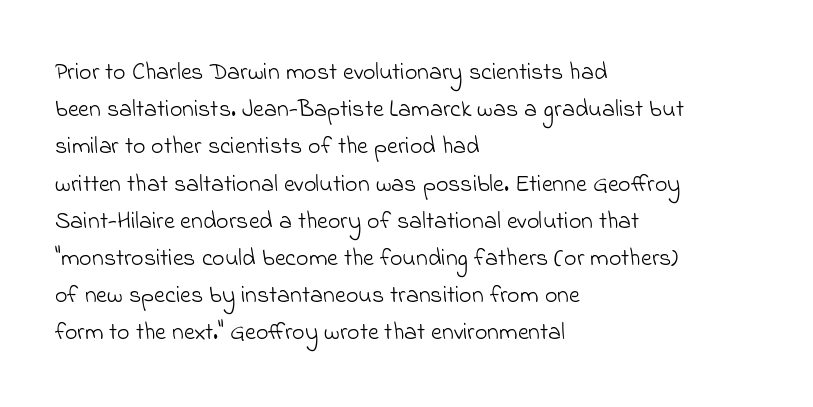
{"bold": "no", "underline": "no", "align": "left", "line_spacing": "normal", "line_spacing_ratio": 1.55, "letter_spacing": "normal", "letter_spacing_em": 0.0, "glyph_px": 24}
